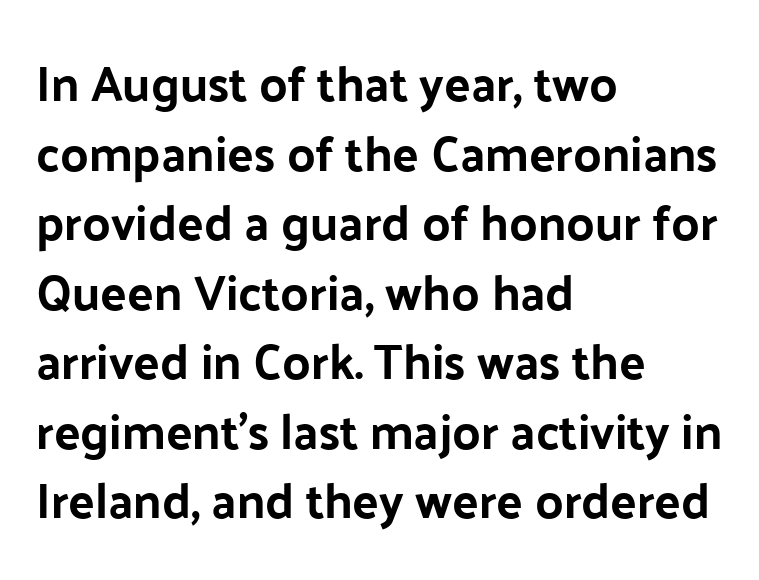
{"serif": "no", "italic": "no", "bold": "yes", "weight": "bold", "width": "normal", "stroke_contrast": "low", "x_height": "medium", "monospaced": "no", "underline": "no", "align": "left", "line_spacing": "normal", "line_spacing_ratio": 1.42, "letter_spacing": "normal", "letter_spacing_em": 0.0, "glyph_px": 49}
